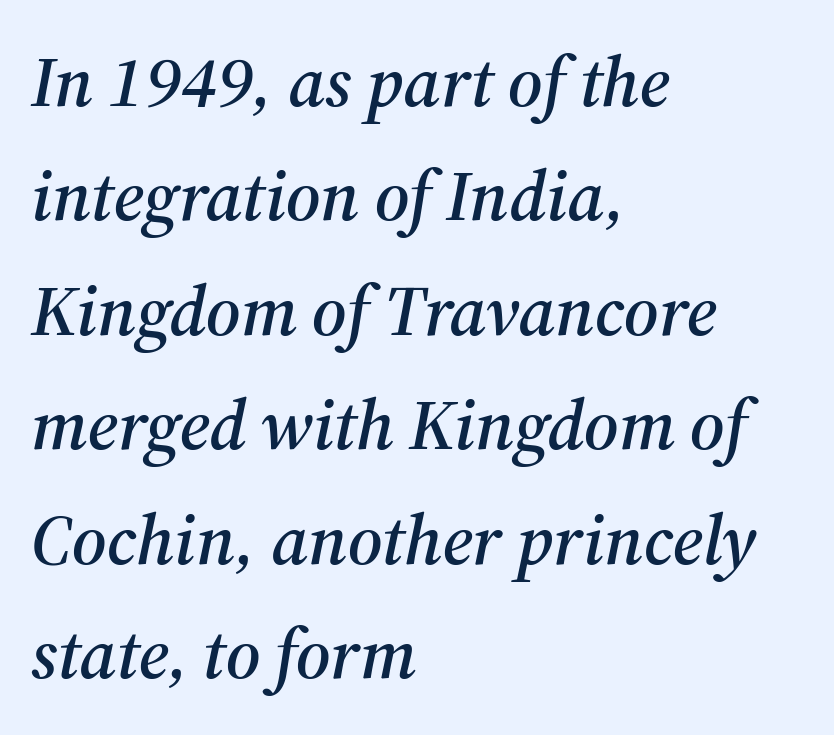
The image shows 72 px serif type, italic (leaning right); set left-aligned, normal line spacing (1.59x), normal letter spacing, not underlined; medium stroke contrast and a medium x-height.
